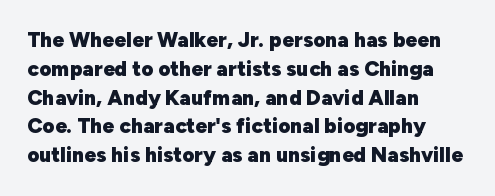
Leftover space on each line is placed entirely after the last word. The baseline area is clear. Tracking value appears to be zero — textbook default spacing. Is the type bold? Yes — the strokes are clearly thick and heavy.
